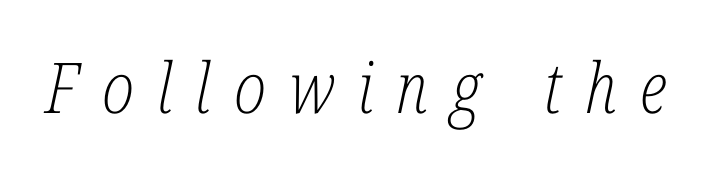
{"serif": "yes", "italic": "yes", "lean": "right", "slant_degrees": 12, "bold": "no", "weight": "light", "width": "condensed", "stroke_contrast": "low", "x_height": "medium", "monospaced": "no", "underline": "no", "letter_spacing": "wide", "letter_spacing_em": 0.33, "glyph_px": 70}
